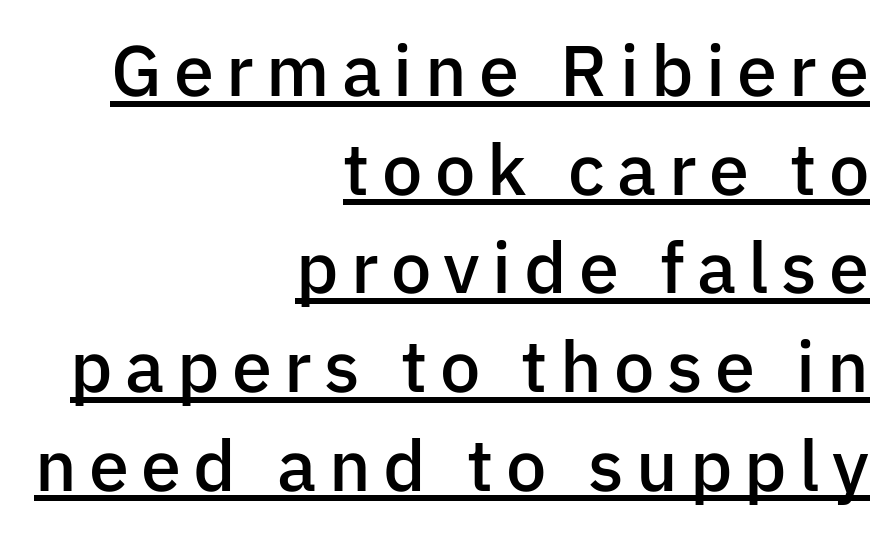
{"serif": "no", "italic": "no", "bold": "semi", "weight": "semibold", "width": "normal", "stroke_contrast": "low", "x_height": "medium", "monospaced": "no", "underline": "yes", "align": "right", "line_spacing": "normal", "line_spacing_ratio": 1.37, "glyph_px": 72}
